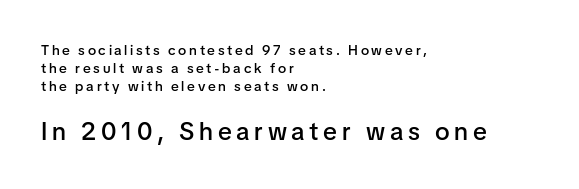
The image shows 25 px text type, upright; set left-aligned, normal line spacing (1.28x), not underlined; the second (bottom) block is 1.79x larger.
